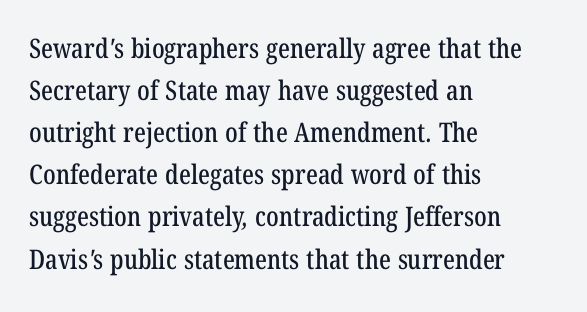
{"underline": "no", "align": "left", "line_spacing": "normal", "line_spacing_ratio": 1.56, "letter_spacing": "normal", "letter_spacing_em": 0.0, "glyph_px": 27}
